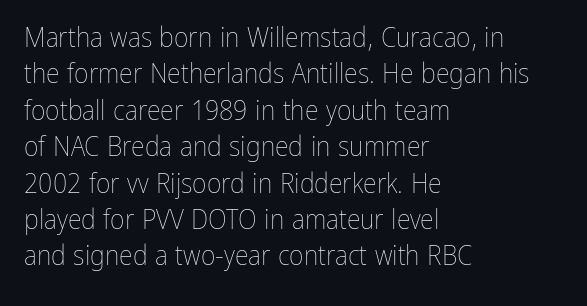
The image shows 28 px thin, condensed type, upright; set left-aligned, normal line spacing (1.3x), normal letter spacing, not underlined; low stroke contrast and a medium x-height.
